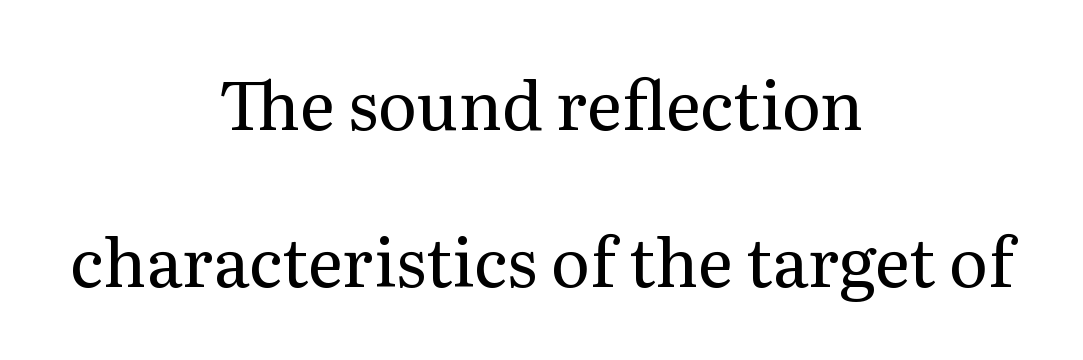
The image shows 67 px regular-weight serif type, upright; set centered, loose line spacing (2.35x), normal letter spacing, not underlined; medium stroke contrast and a medium x-height.
